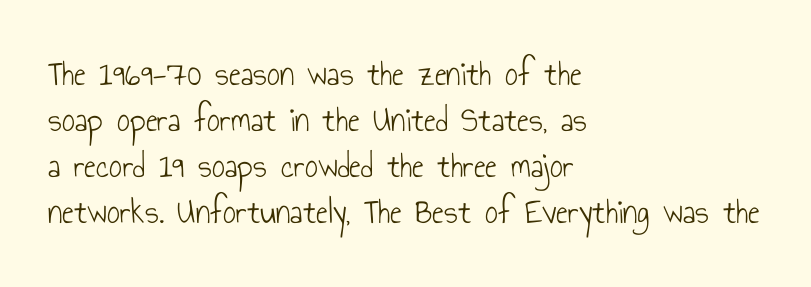
Tracking here is standard; glyphs follow each other at the usual distance. Looks like regular typesetting: each glyph gets only the width it needs. Counters stay open thanks to moderate or lighter strokes. Regarding leading, the lines here are spaced in the standard way. Rule under the text: the space is simply empty.
